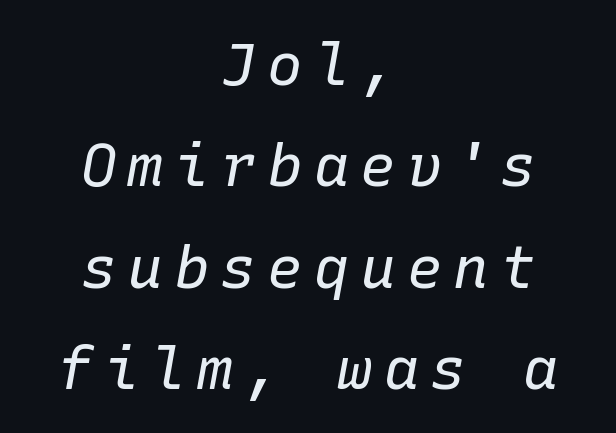
{"italic": "yes", "lean": "right", "slant_degrees": 10, "bold": "no", "weight": "regular", "width": "normal", "stroke_contrast": "low", "x_height": "medium", "monospaced": "yes", "underline": "no", "align": "center", "line_spacing_ratio": 1.72, "glyph_px": 59}
